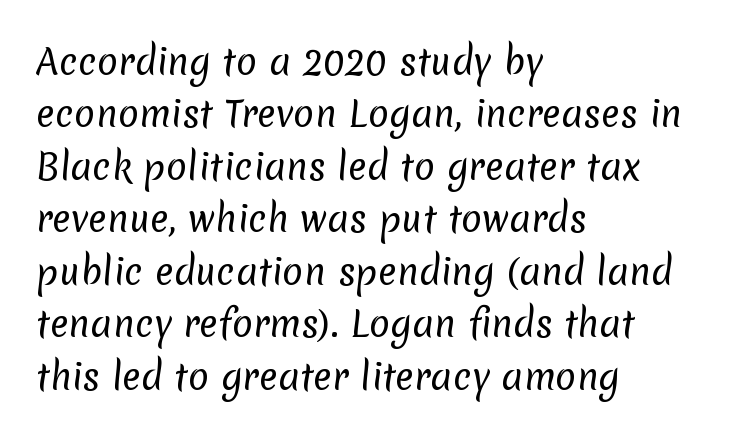
Q: Is the text bold? A: No.
Q: Is the typeface a serif or a sans-serif typeface? A: Sans-serif.
Q: Is the text underlined? A: No.
Q: How is the paragraph aligned? A: Left-aligned.
Q: Is the spacing between letters normal or unusually wide? A: Normal.
Q: Is the spacing between lines tight, normal or loose? A: Normal.
Q: Width (condensed, normal, or wide)? A: Normal.
Q: Stroke contrast? A: Low.
Q: x-height? A: Medium.
Q: Monospaced? A: No.
